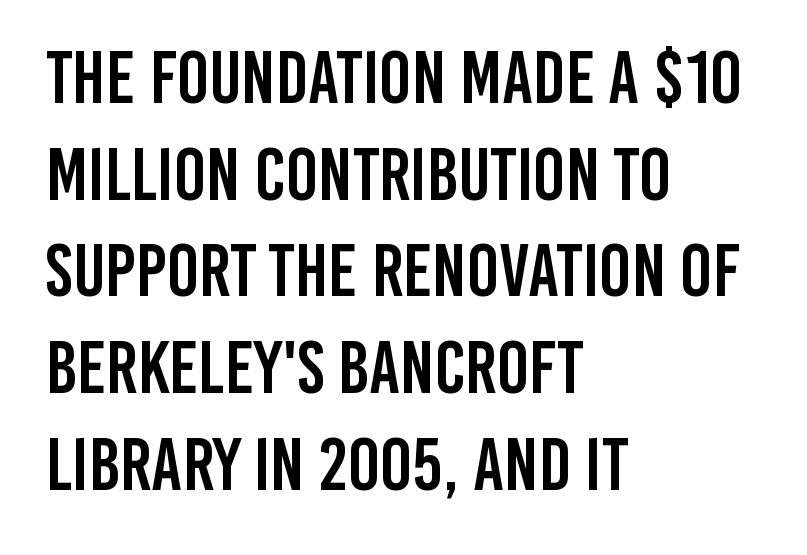
The image shows 75 px condensed sans-serif type, upright; set left-aligned, normal line spacing (1.29x), normal letter spacing, not underlined; low stroke contrast and a large x-height.
